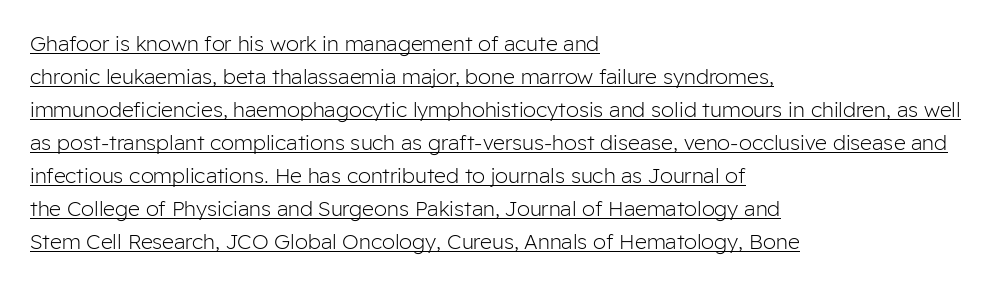
The image shows 21 px text type, upright; set left-aligned, normal line spacing (1.57x), normal letter spacing, underlined.
